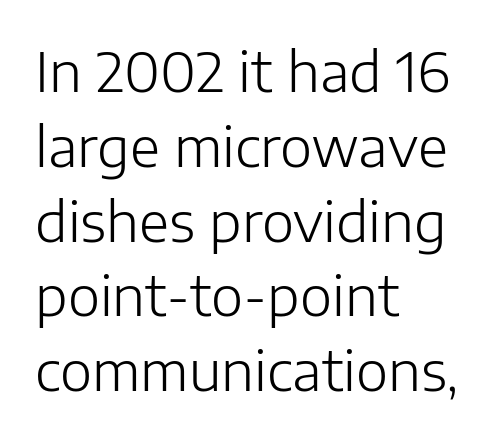
The text was rendered using a sans face with plain stroke endings. The foot of each line stays bare and open. These lines stack with their left ends in a neat column. Heaviness? Minimal to ordinary, like unemphasized prose. Tall strokes in this sample are plumb rather than angled.
